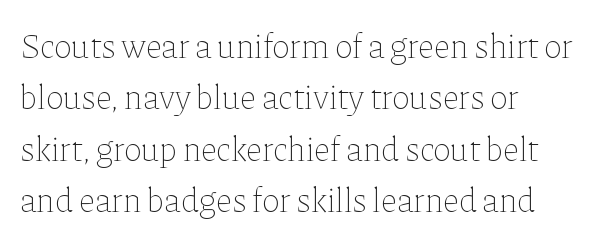
{"italic": "no", "bold": "no", "weight": "thin", "width": "normal", "stroke_contrast": "low", "x_height": "medium", "monospaced": "no", "underline": "no", "align": "left", "line_spacing": "normal", "line_spacing_ratio": 1.51, "letter_spacing": "normal", "letter_spacing_em": 0.0, "glyph_px": 34}
